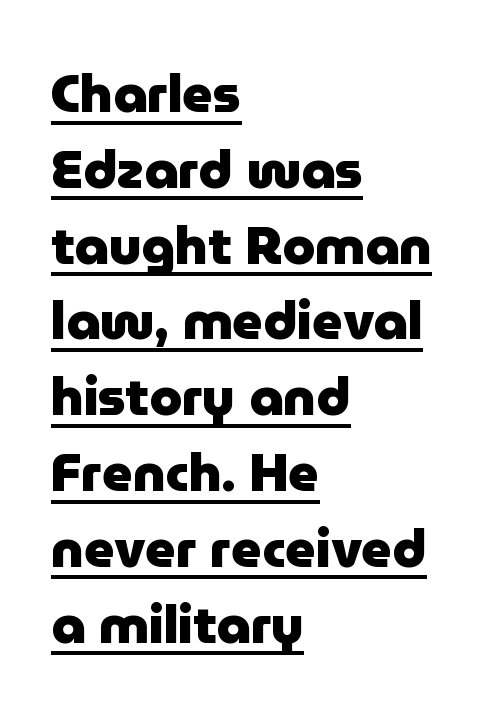
Quick note: underline on. The letters stand straight up with perfectly vertical stems. Serifs: no, the terminals of the letterforms are clean. Do the characters align in a grid? No, the font is proportional. Line beginnings align vertically; line endings do not.
